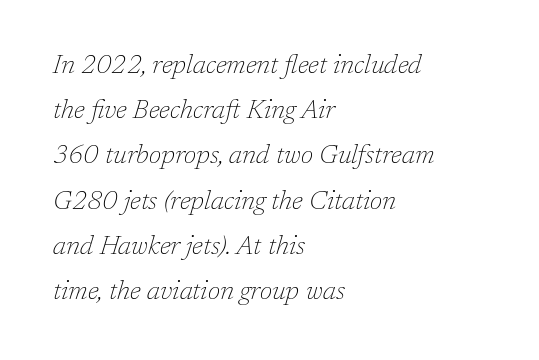
The image shows 26 px text type, italic (leaning right); set left-aligned, line spacing 1.74x, normal letter spacing, not underlined.
